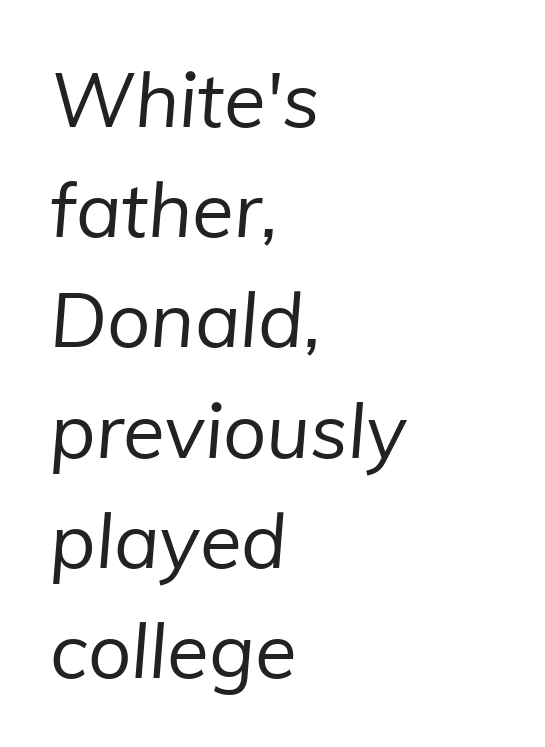
The image shows 76 px regular-weight sans-serif type; set left-aligned, normal line spacing (1.45x), normal letter spacing, not underlined; low stroke contrast and a medium x-height.
